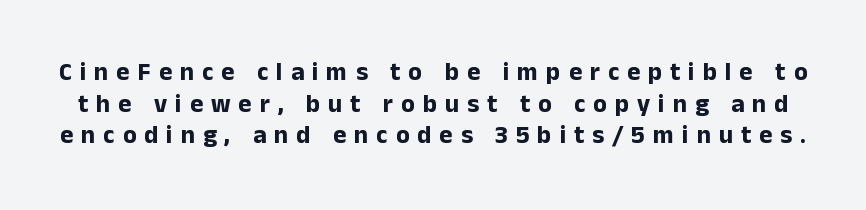
Substantial extra tracking has been applied to these lines. The letters are bold, with thick, heavy strokes. Any mark beneath the type? The region is blank. Posture: upright roman.
